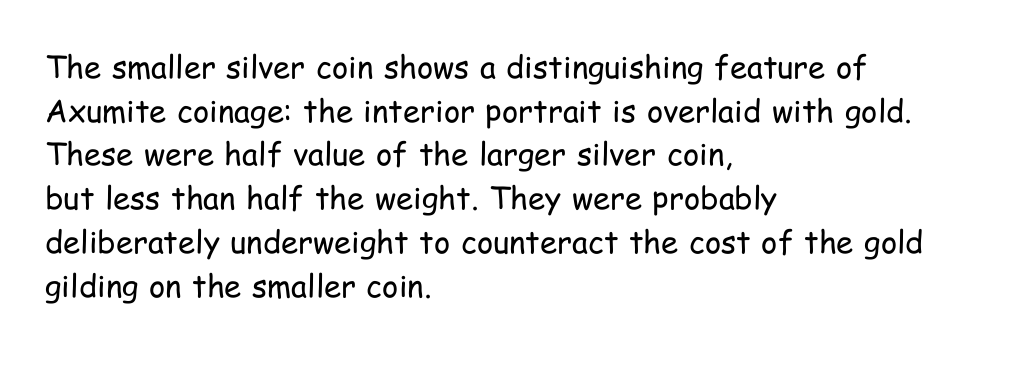
Check under the words: just untouched page. Students, observe: this is what conventionally led text looks like. The rendering keeps characters at their native spacing. Italic: no, the glyphs are upright roman.
